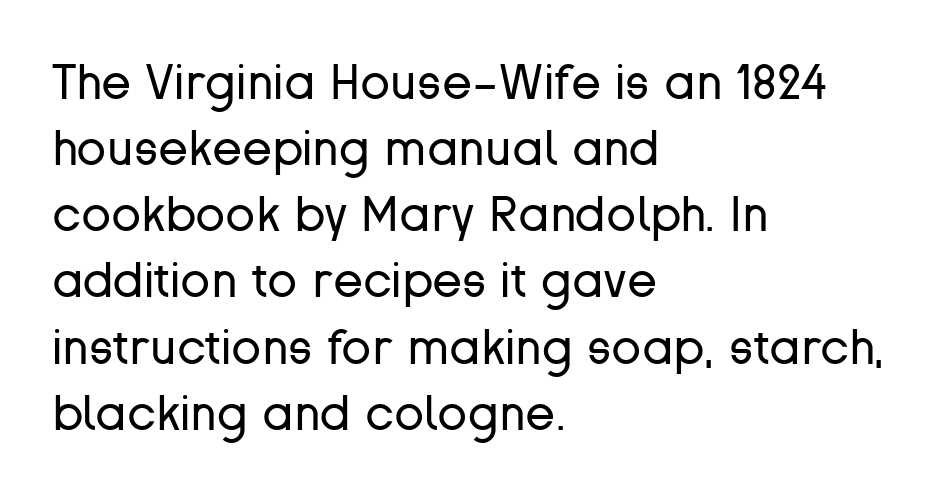
Posture: upright roman. Lines of text with bare space underneath. These lines stack with their left ends in a neat column. Weight: in the light-to-regular range. You could call the tracking neutral — neither tight nor loose. Observe the absence of serifs on each vertical stroke in this sample.
